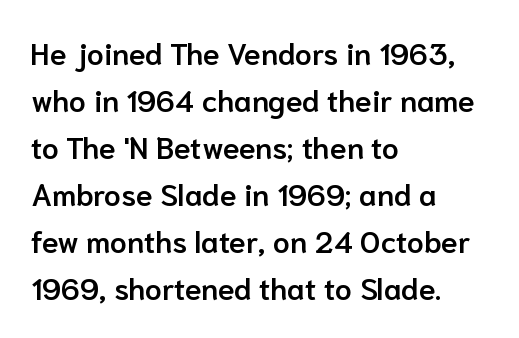
The image shows 30 px semibold sans-serif type, upright; set left-aligned, normal line spacing (1.57x), normal letter spacing, not underlined; low stroke contrast and a medium x-height.
